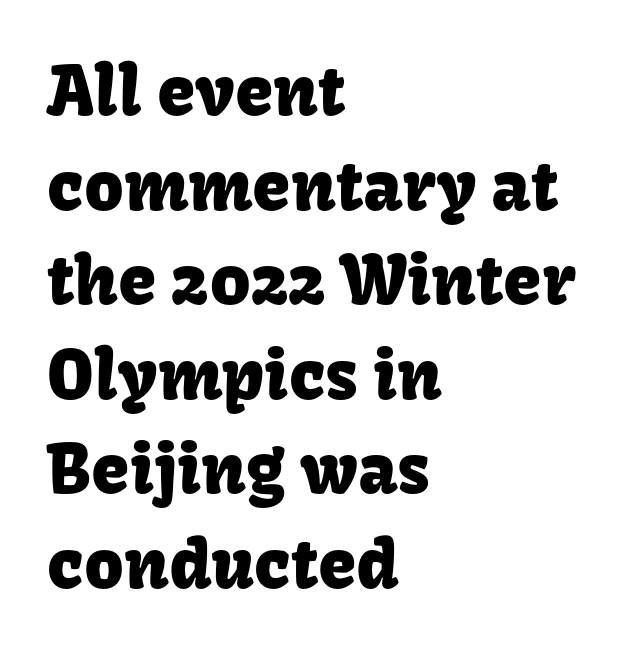
The image shows 69 px sans-serif type, upright; set left-aligned, normal line spacing (1.37x), normal letter spacing, not underlined; low stroke contrast and a medium x-height.
